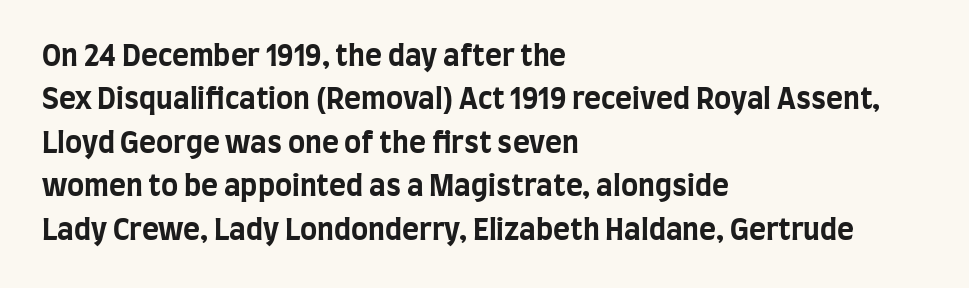
{"serif": "no", "italic": "no", "bold": "yes", "weight": "bold", "width": "condensed", "stroke_contrast": "low", "x_height": "large", "monospaced": "no", "underline": "no", "align": "left", "line_spacing": "normal", "line_spacing_ratio": 1.5, "letter_spacing": "normal", "letter_spacing_em": 0.0, "glyph_px": 29}
